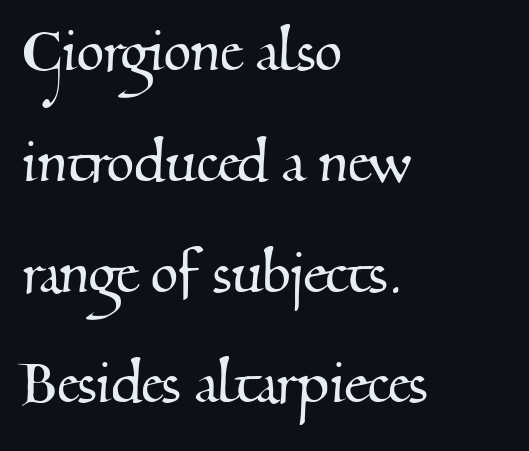
The image shows 71 px serif type; set left-aligned, normal line spacing (1.56x), normal letter spacing, not underlined; medium stroke contrast and a small x-height.
